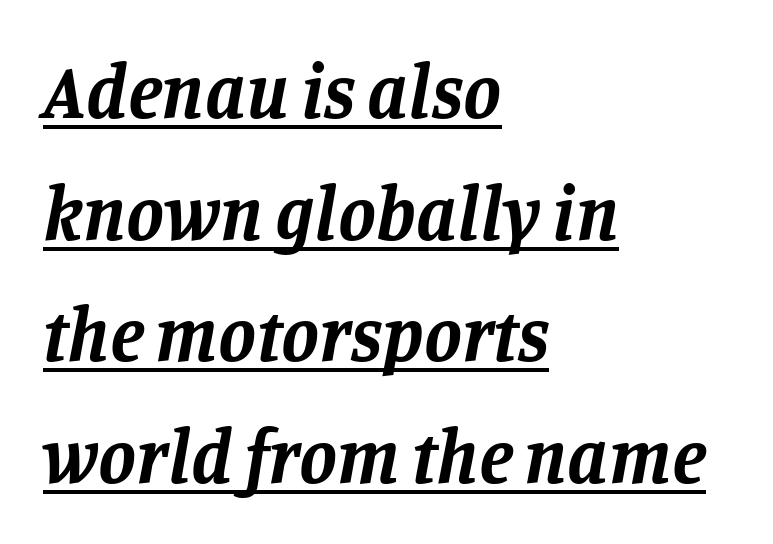
Think of a printed novel: that variable character pitch is what you see here. Left-aligned paragraph, ragged on the right. Leading: standard. A baseline rule has been typeset under these characters. A full-strength bold gives these letters their thick strokes.
